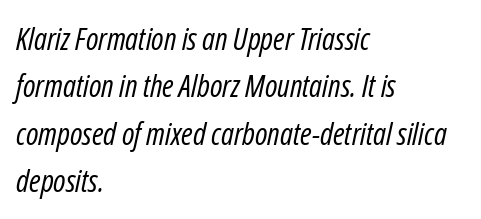
This rendering uses left alignment, leaving the right contour irregular. The face looks like a standard text weight, possibly lighter. Would a proofreader flag this as italicized? Yes. You could not count columns in this text — the font is proportionally spaced.
